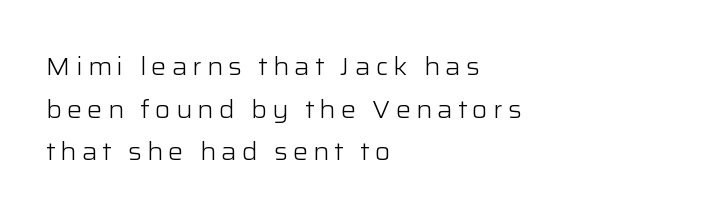
{"italic": "no", "bold": "no", "underline": "no", "align": "left", "line_spacing_ratio": 1.71, "letter_spacing": "wide", "letter_spacing_em": 0.21, "glyph_px": 25}
